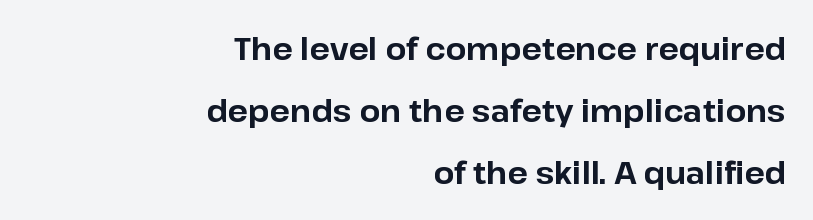
Q: Is the text bold? A: Yes.
Q: Is the text italic (slanted)? A: No, it is upright.
Q: Is the typeface a serif or a sans-serif typeface? A: Sans-serif.
Q: Is the text underlined? A: No.
Q: How is the paragraph aligned? A: Right-aligned.
Q: Is the spacing between letters normal or unusually wide? A: Normal.
Q: Is the spacing between lines tight, normal or loose? A: Loose.
Q: Width (condensed, normal, or wide)? A: Normal.
Q: Stroke contrast? A: Low.
Q: x-height? A: Medium.
Q: Monospaced? A: No.
